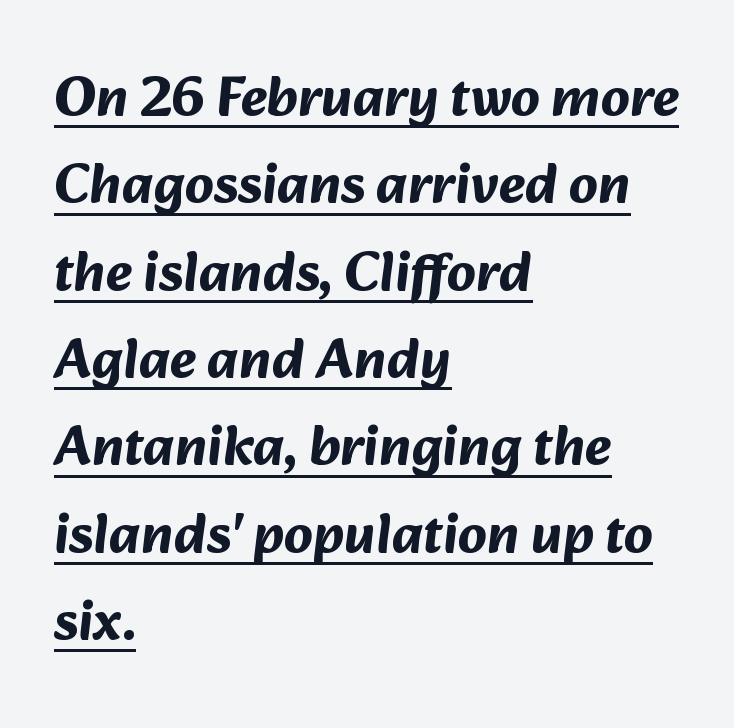
{"serif": "no", "bold": "yes", "weight": "bold", "width": "normal", "stroke_contrast": "medium", "x_height": "medium", "monospaced": "no", "underline": "yes", "align": "left", "line_spacing": "normal", "line_spacing_ratio": 1.56, "letter_spacing": "normal", "letter_spacing_em": 0.0, "glyph_px": 56}
